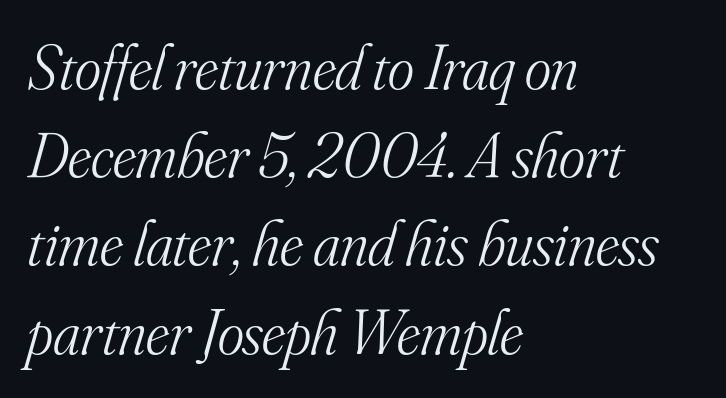
The image shows 63 px light serif type, italic (leaning right); set left-aligned, normal line spacing (1.4x), normal letter spacing, not underlined; medium stroke contrast and a small x-height.
